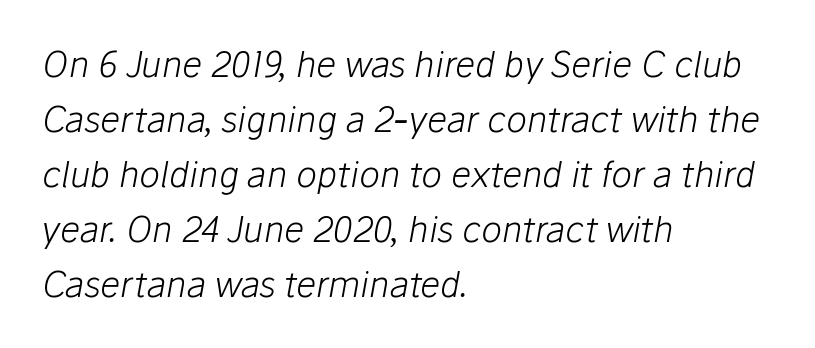
The image shows 35 px light type, italic (leaning right); set left-aligned, normal line spacing (1.57x), normal letter spacing, not underlined; low stroke contrast and a medium x-height.
